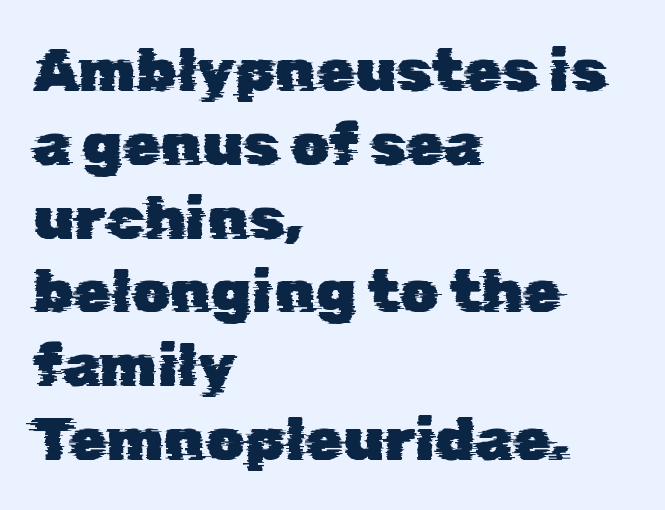
{"serif": "no", "width": "normal", "stroke_contrast": "low", "x_height": "medium", "monospaced": "no", "underline": "no", "align": "left", "line_spacing_ratio": 1.21, "letter_spacing": "normal", "letter_spacing_em": 0.0, "glyph_px": 61}
